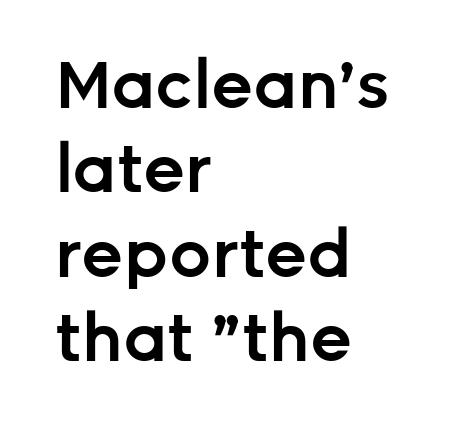
The image shows 66 px semibold sans-serif type, upright; set left-aligned, normal line spacing (1.28x), normal letter spacing, not underlined; low stroke contrast and a medium x-height.
